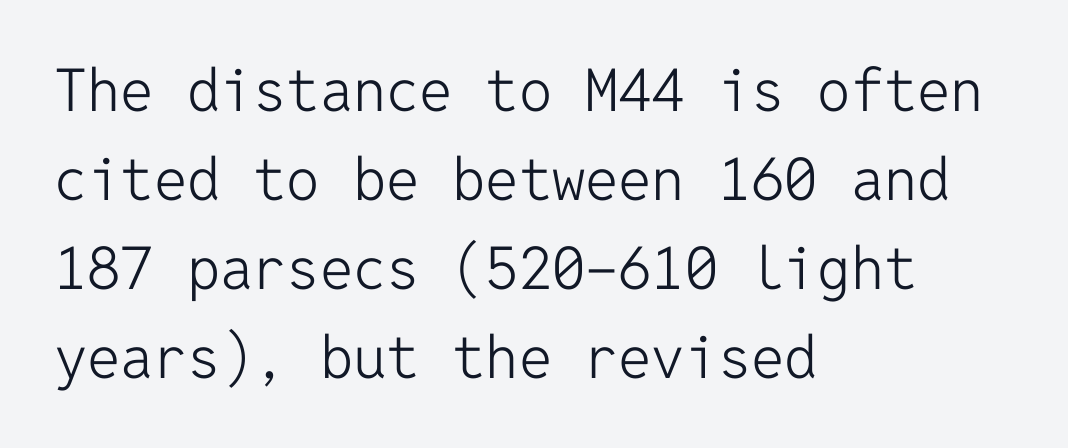
The glyphs are unaccompanied by any horizontal stroke below them. Layout note: lines flush left. Stems here are at most as thick as an everyday book face. Spacing verdict: monospaced, one width for all characters. Vertical strokes here are truly vertical. Each word holds together tightly as a unit, with standard inter-letter gaps.
